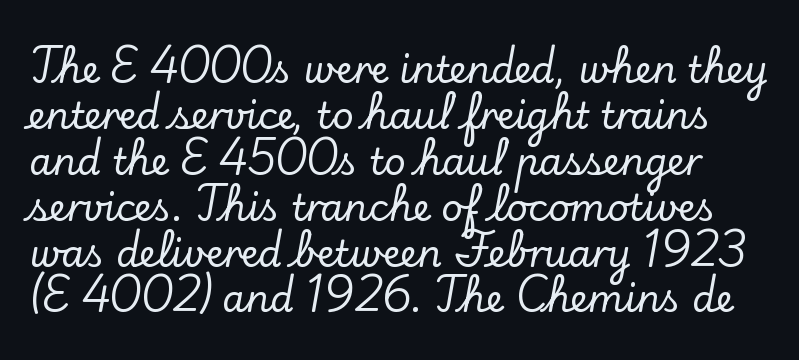
{"serif": "yes", "width": "normal", "stroke_contrast": "low", "x_height": "small", "monospaced": "no", "underline": "no", "line_spacing_ratio": 1.24, "letter_spacing": "normal", "letter_spacing_em": 0.0, "glyph_px": 37}
